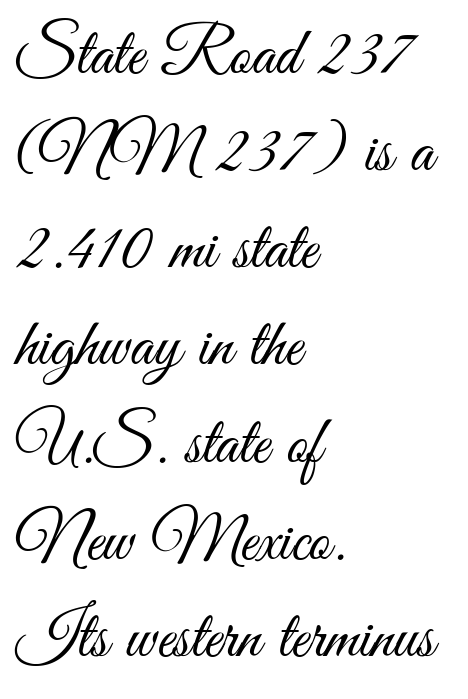
The image shows 67 px light, condensed sans-serif type; set left-aligned, normal line spacing (1.45x), normal letter spacing, not underlined; medium stroke contrast and a small x-height.
